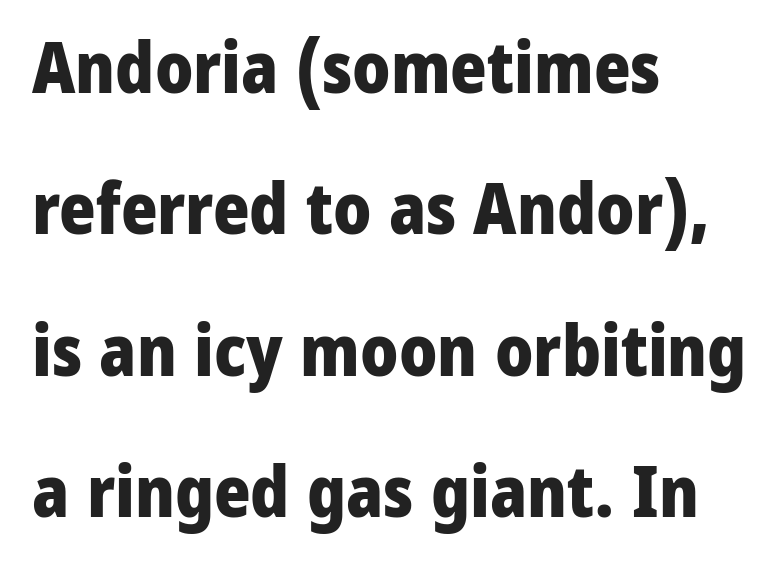
Q: Is the text bold? A: Yes.
Q: Is the text italic (slanted)? A: No, it is upright.
Q: Is the typeface a serif or a sans-serif typeface? A: Sans-serif.
Q: Is the text underlined? A: No.
Q: How is the paragraph aligned? A: Left-aligned.
Q: Is the spacing between letters normal or unusually wide? A: Normal.
Q: Is the spacing between lines tight, normal or loose? A: Loose.
Q: Width (condensed, normal, or wide)? A: Normal.
Q: Stroke contrast? A: Low.
Q: x-height? A: Medium.
Q: Monospaced? A: No.
